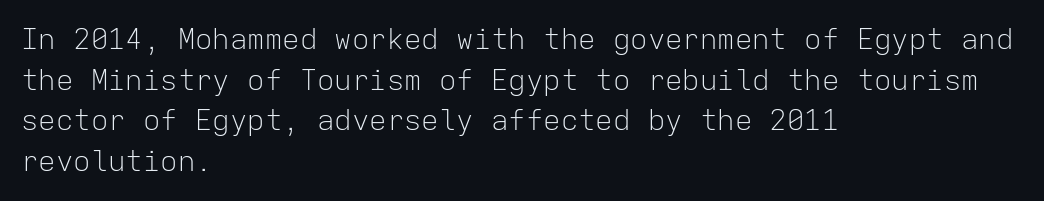
{"serif": "no", "italic": "no", "bold": "no", "weight": "light", "width": "normal", "stroke_contrast": "low", "x_height": "medium", "monospaced": "yes", "underline": "no", "align": "left", "line_spacing": "normal", "line_spacing_ratio": 1.4, "letter_spacing": "normal", "letter_spacing_em": 0.0, "glyph_px": 29}
